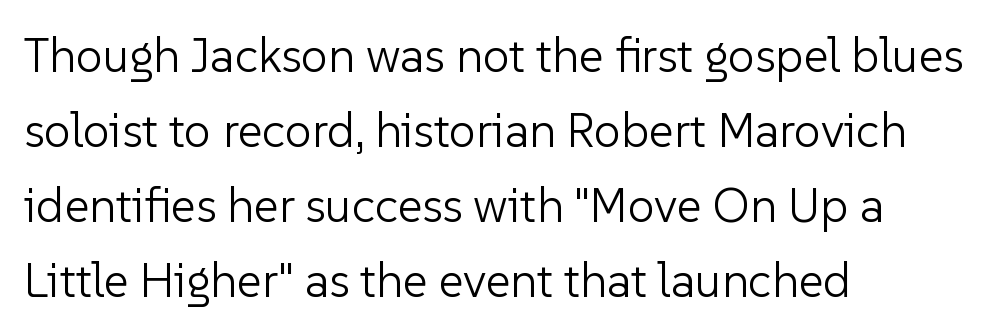
{"serif": "no", "italic": "no", "bold": "no", "weight": "light", "width": "normal", "stroke_contrast": "low", "x_height": "medium", "monospaced": "no", "underline": "no", "align": "left", "line_spacing": "normal", "line_spacing_ratio": 1.56, "letter_spacing": "normal", "letter_spacing_em": 0.0, "glyph_px": 48}
